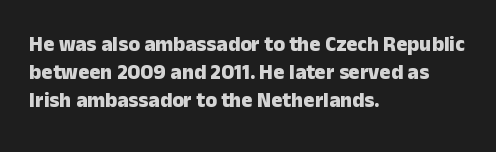
{"italic": "no", "bold": "yes", "underline": "no", "align": "left", "line_spacing": "normal", "line_spacing_ratio": 1.34, "letter_spacing": "normal", "letter_spacing_em": 0.0, "glyph_px": 21}
